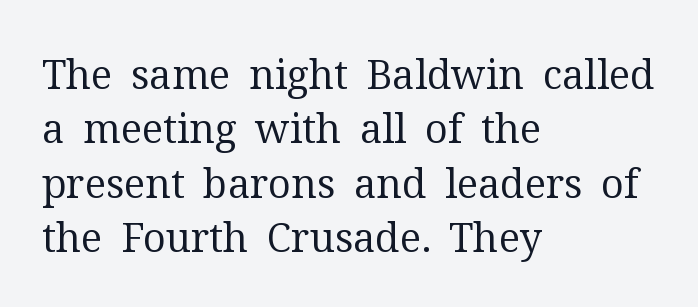
{"serif": "yes", "italic": "no", "bold": "no", "weight": "regular", "width": "normal", "stroke_contrast": "medium", "x_height": "medium", "monospaced": "no", "underline": "no", "align": "left", "line_spacing": "normal", "line_spacing_ratio": 1.36, "letter_spacing": "normal", "letter_spacing_em": 0.0, "glyph_px": 40}
